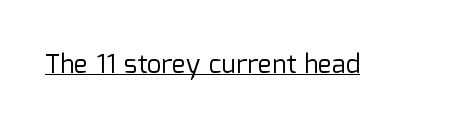
Q: Is the text bold? A: No.
Q: Is the text italic (slanted)? A: No, it is upright.
Q: Is the text underlined? A: Yes.
Q: Is the spacing between letters normal or unusually wide? A: Normal.
